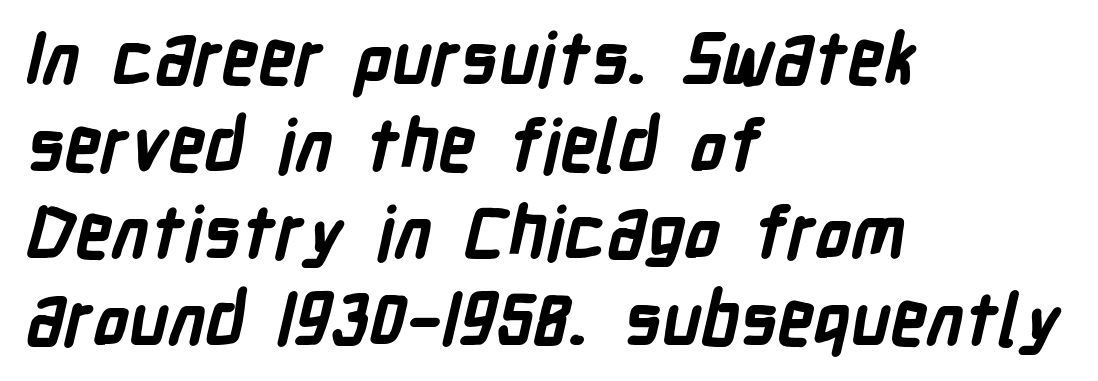
The image shows 72 px bold, condensed sans-serif type; set left-aligned, line spacing 1.21x, normal letter spacing, not underlined; low stroke contrast and a medium x-height.
